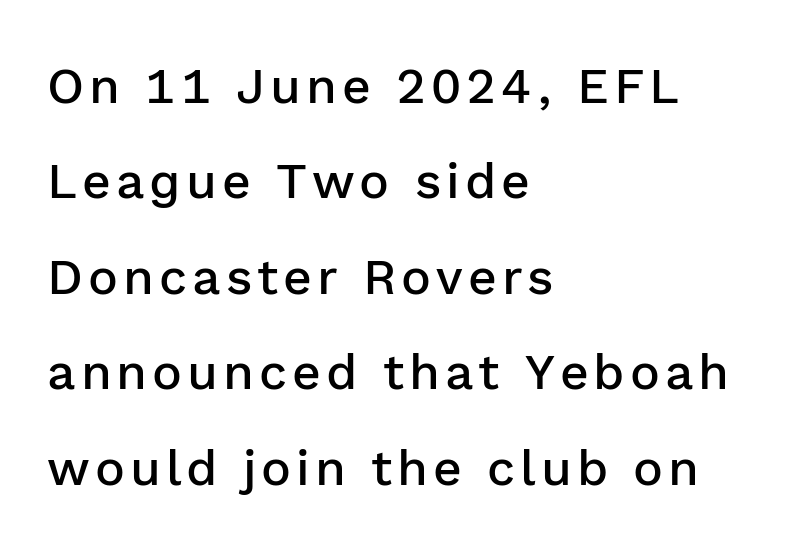
The image shows 50 px semibold sans-serif type, upright; set left-aligned, loose line spacing (1.91x), not underlined; low stroke contrast and a medium x-height.
